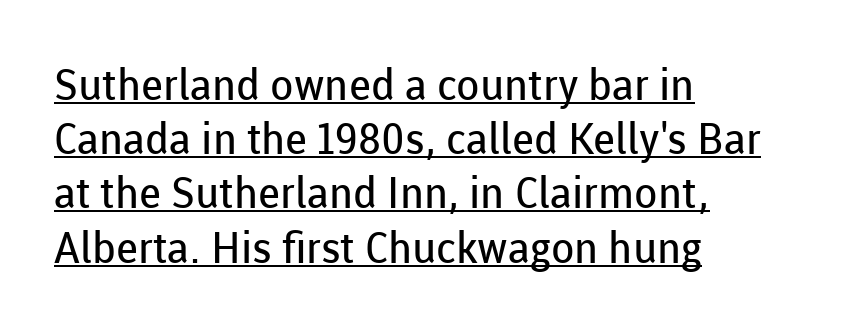
{"serif": "no", "italic": "no", "bold": "no", "weight": "regular", "width": "normal", "stroke_contrast": "low", "x_height": "medium", "monospaced": "no", "underline": "yes", "align": "left", "line_spacing": "normal", "line_spacing_ratio": 1.26, "letter_spacing": "normal", "letter_spacing_em": 0.0, "glyph_px": 43}
